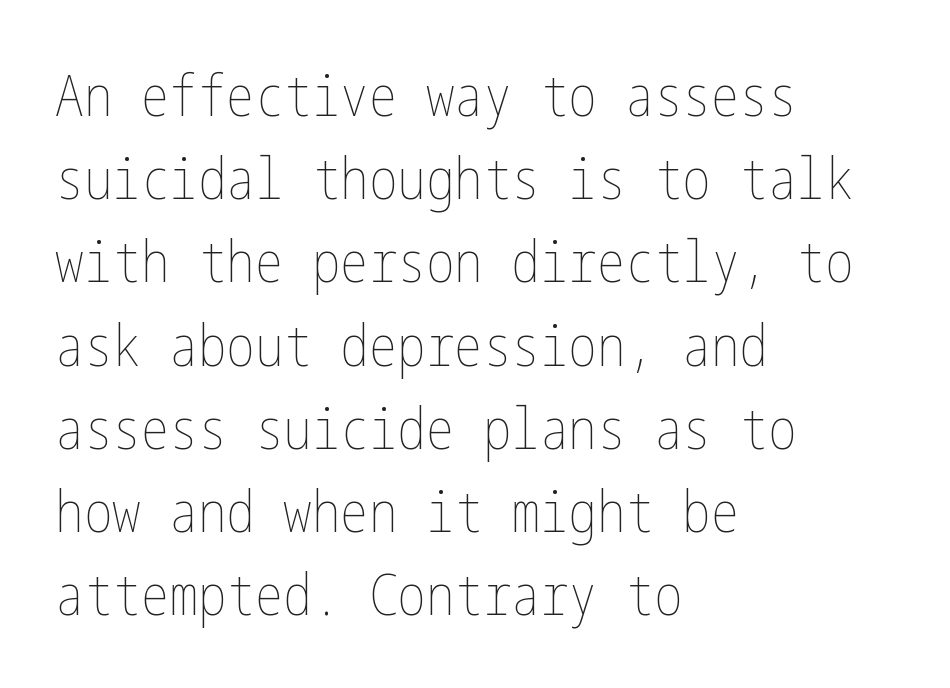
{"italic": "no", "bold": "no", "weight": "thin", "width": "condensed", "stroke_contrast": "low", "x_height": "medium", "underline": "no", "align": "left", "line_spacing": "normal", "line_spacing_ratio": 1.46, "letter_spacing": "normal", "letter_spacing_em": 0.0, "glyph_px": 57}
